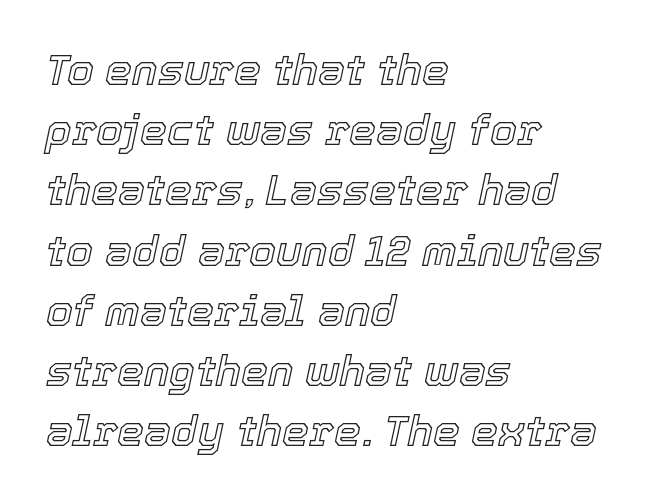
{"italic": "yes", "lean": "right", "slant_degrees": 12, "width": "normal", "x_height": "medium", "monospaced": "no", "underline": "no", "align": "left", "line_spacing": "normal", "line_spacing_ratio": 1.4, "letter_spacing": "normal", "letter_spacing_em": 0.0, "glyph_px": 43}
